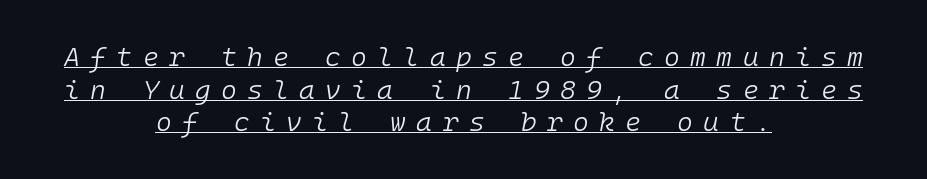
{"italic": "yes", "lean": "right", "slant_degrees": 10, "bold": "no", "underline": "yes", "align": "center", "line_spacing_ratio": 1.21, "letter_spacing": "wide", "letter_spacing_em": 0.38, "glyph_px": 27}
